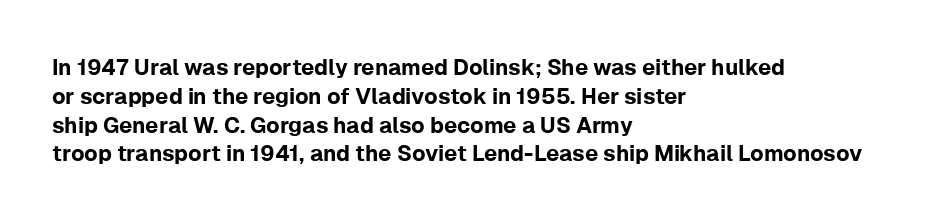
{"italic": "no", "underline": "no", "align": "left", "line_spacing": "normal", "line_spacing_ratio": 1.31, "letter_spacing": "normal", "letter_spacing_em": 0.0, "glyph_px": 22}
